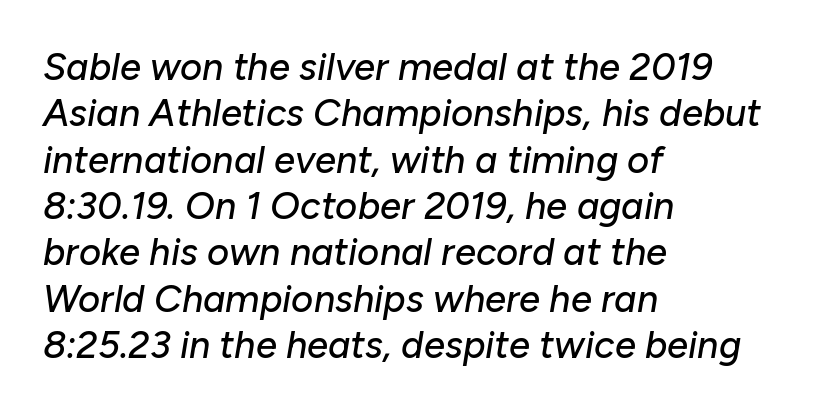
{"italic": "yes", "lean": "right", "slant_degrees": 10, "width": "normal", "stroke_contrast": "low", "x_height": "medium", "monospaced": "no", "underline": "no", "align": "left", "line_spacing_ratio": 1.22, "letter_spacing": "normal", "letter_spacing_em": 0.0, "glyph_px": 38}
